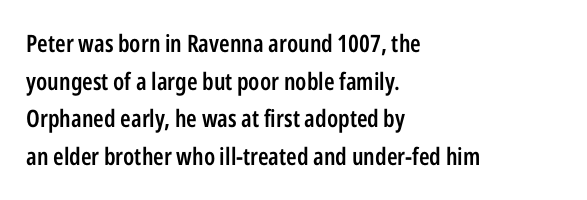
If you drew a ruler down the left edge, every line would touch it. Successive baselines arrive at the customary interval. The passage shown is semibold, sitting just below true bold. Style check: upright.
